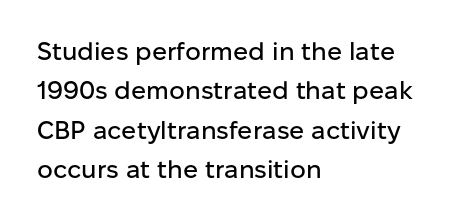
{"italic": "no", "underline": "no", "align": "left", "line_spacing": "normal", "line_spacing_ratio": 1.58, "letter_spacing": "normal", "letter_spacing_em": 0.0, "glyph_px": 25}
